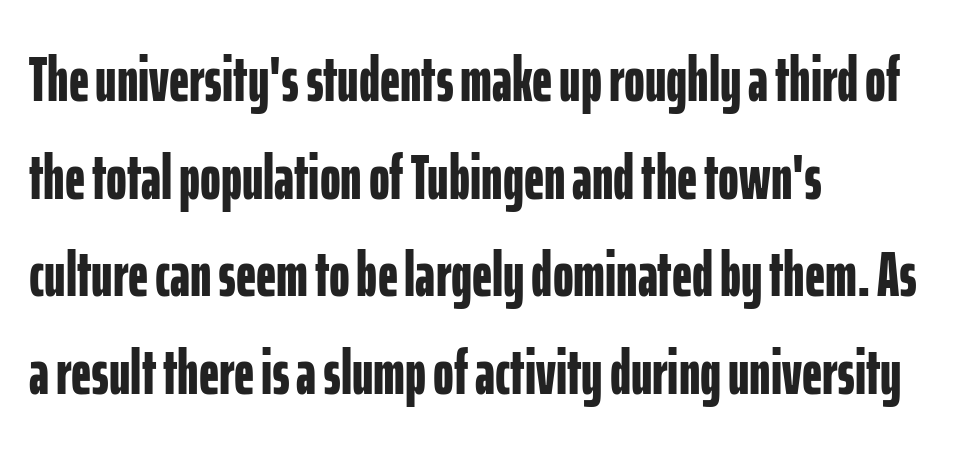
Here the designer chose a conventional face with non-uniform glyph widths. The rendering keeps characters at their native spacing. Reading down the column, the eye jumps a familiar distance to each next line. Look at the bottom of the vertical strokes: they stop flat, with no serifs. The ragged edge is on the right, which tells us the setting is flush left. The letters stand straight up with perfectly vertical stems.
